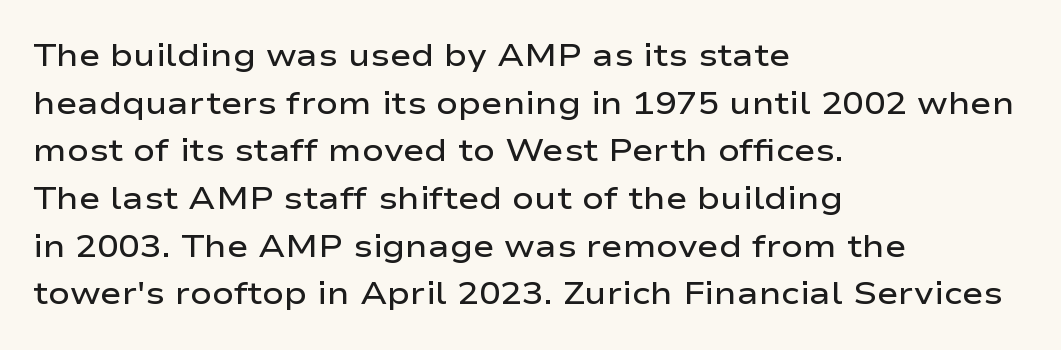
The image shows 32 px semibold, wide sans-serif type, upright; set left-aligned, normal line spacing (1.49x), normal letter spacing, not underlined; low stroke contrast and a medium x-height.
